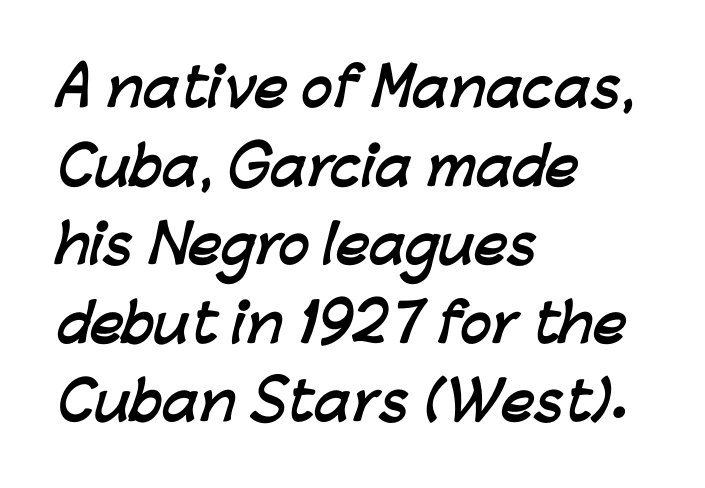
{"serif": "no", "bold": "yes", "weight": "semibold", "width": "normal", "stroke_contrast": "low", "x_height": "medium", "monospaced": "no", "underline": "no", "align": "left", "line_spacing": "normal", "line_spacing_ratio": 1.51, "letter_spacing": "normal", "letter_spacing_em": 0.0, "glyph_px": 52}
